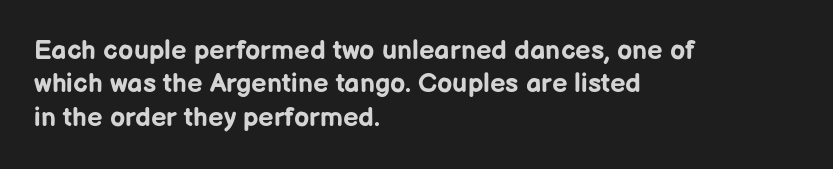
Q: Is the text bold? A: Yes.
Q: Is the text italic (slanted)? A: No, it is upright.
Q: Is the text underlined? A: No.
Q: How is the paragraph aligned? A: Left-aligned.
Q: Is the spacing between letters normal or unusually wide? A: Normal.
